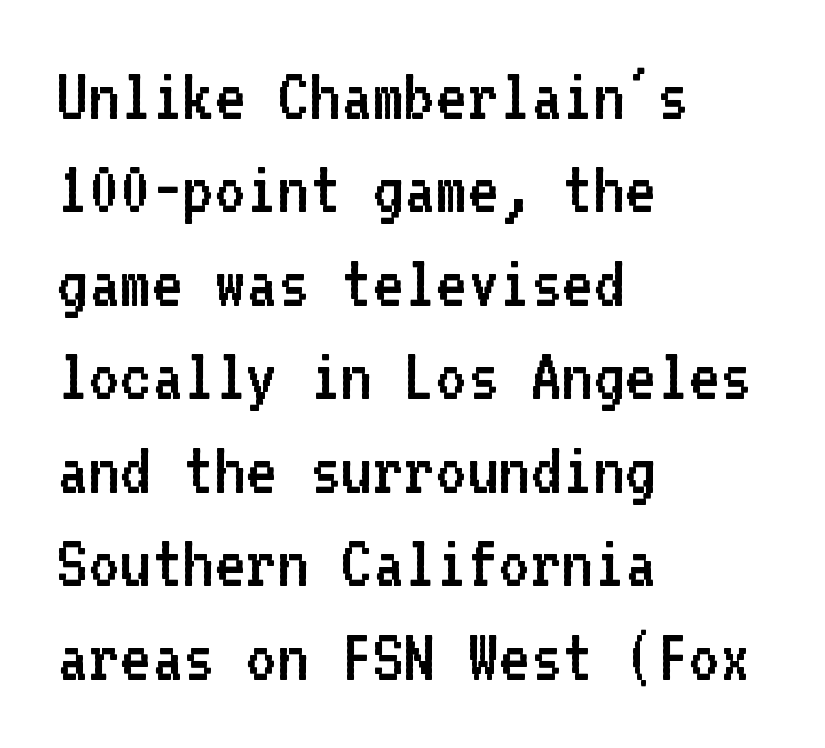
Q: Is the text bold? A: No.
Q: Is the text italic (slanted)? A: No, it is upright.
Q: Is the typeface a serif or a sans-serif typeface? A: Sans-serif.
Q: Is the text underlined? A: No.
Q: How is the paragraph aligned? A: Left-aligned.
Q: Is the spacing between letters normal or unusually wide? A: Normal.
Q: Width (condensed, normal, or wide)? A: Normal.
Q: Stroke contrast? A: Low.
Q: x-height? A: Medium.
Q: Monospaced? A: Yes.
